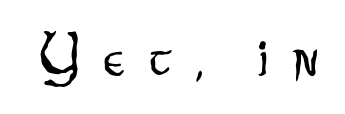
Q: Is the text bold? A: No.
Q: Is the text italic (slanted)? A: No, it is upright.
Q: Is the typeface a serif or a sans-serif typeface? A: Sans-serif.
Q: Is the text underlined? A: No.
Q: Is the spacing between letters normal or unusually wide? A: Unusually wide.
Q: Width (condensed, normal, or wide)? A: Condensed.
Q: Stroke contrast? A: Low.
Q: x-height? A: Small.
Q: Monospaced? A: No.
